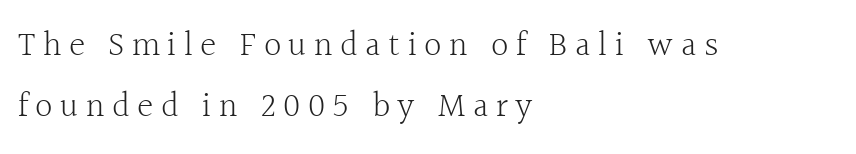
The image shows 35 px light serif type, upright; set left-aligned, line spacing 1.74x, unusually wide letter spacing (+0.21 em), not underlined; a medium x-height.
